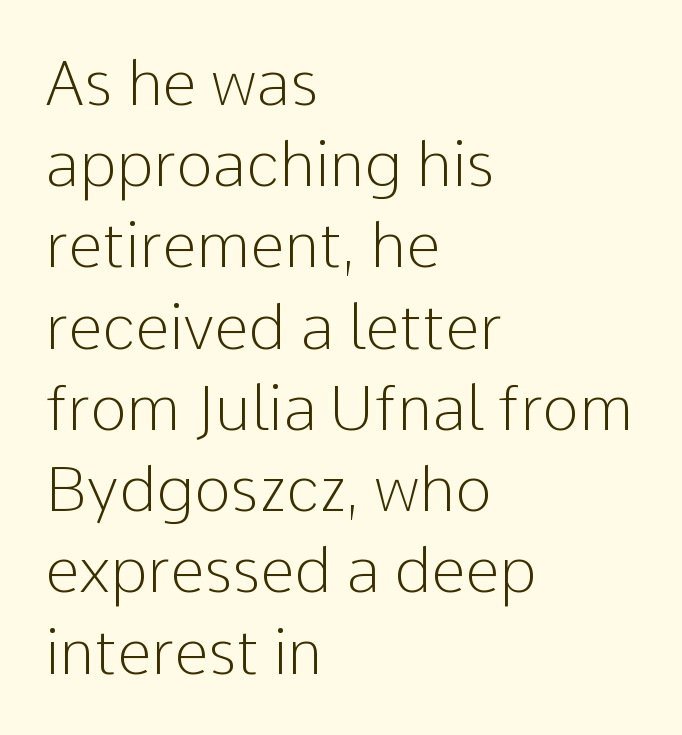
{"serif": "no", "italic": "no", "bold": "no", "weight": "light", "width": "normal", "stroke_contrast": "low", "x_height": "medium", "monospaced": "no", "underline": "no", "align": "left", "line_spacing": "normal", "line_spacing_ratio": 1.31, "letter_spacing": "normal", "letter_spacing_em": 0.0, "glyph_px": 62}
